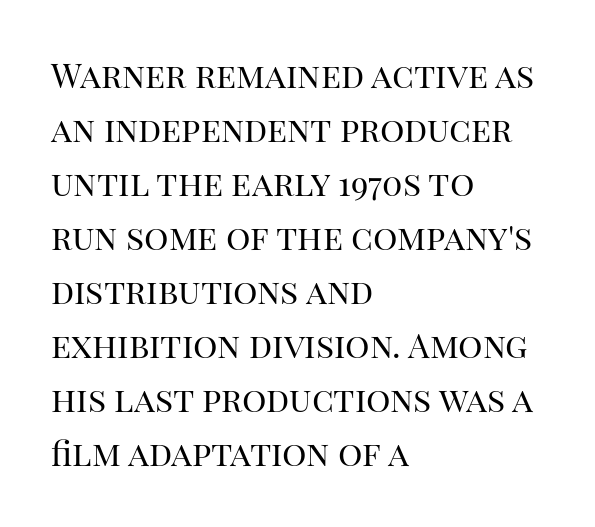
{"serif": "yes", "italic": "no", "bold": "no", "weight": "regular", "width": "normal", "stroke_contrast": "high", "x_height": "large", "monospaced": "no", "underline": "no", "align": "left", "line_spacing": "normal", "line_spacing_ratio": 1.59, "letter_spacing": "normal", "letter_spacing_em": 0.0, "glyph_px": 34}
